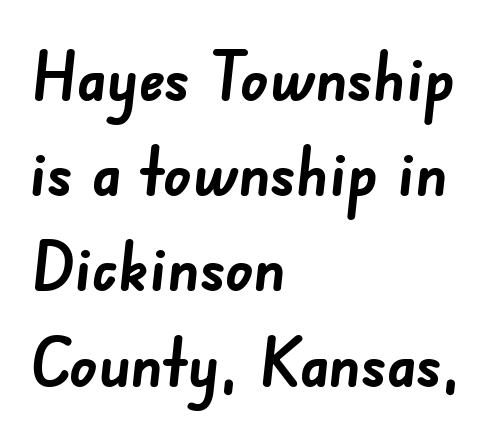
Caption: multi-line text, flush left, ragged right. The face used here is rendered with its standard letterfit. Vertically, the passage feels balanced, rows spaced as you'd expect. Font category for this specimen: sans-serif.
